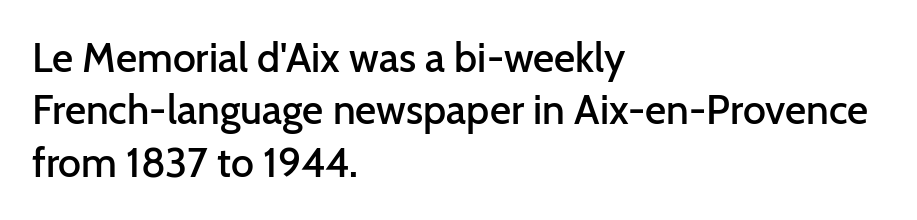
The image shows 41 px semibold sans-serif type, upright; set left-aligned, normal line spacing (1.28x), normal letter spacing, not underlined; low stroke contrast and a medium x-height.
